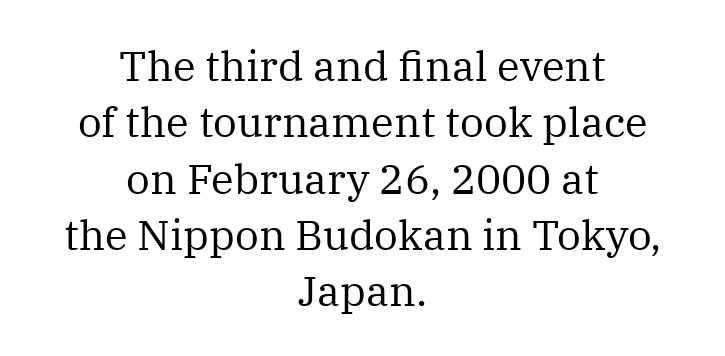
Q: Is the text bold? A: No.
Q: Is the text italic (slanted)? A: No, it is upright.
Q: Is the typeface a serif or a sans-serif typeface? A: Serif.
Q: Is the text underlined? A: No.
Q: How is the paragraph aligned? A: Centered.
Q: Is the spacing between letters normal or unusually wide? A: Normal.
Q: Is the spacing between lines tight, normal or loose? A: Normal.
Q: Width (condensed, normal, or wide)? A: Normal.
Q: Stroke contrast? A: Medium.
Q: x-height? A: Medium.
Q: Monospaced? A: No.
